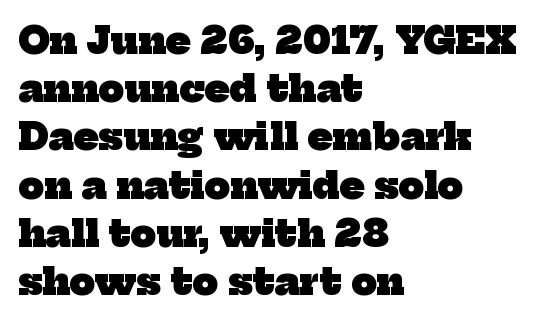
These lines stack with their left ends in a neat column. What weight is shown? A full bold with thick strokes. The face used here is proportionally spaced, like ordinary book or web type. Any mark beneath the type? The region is blank.
